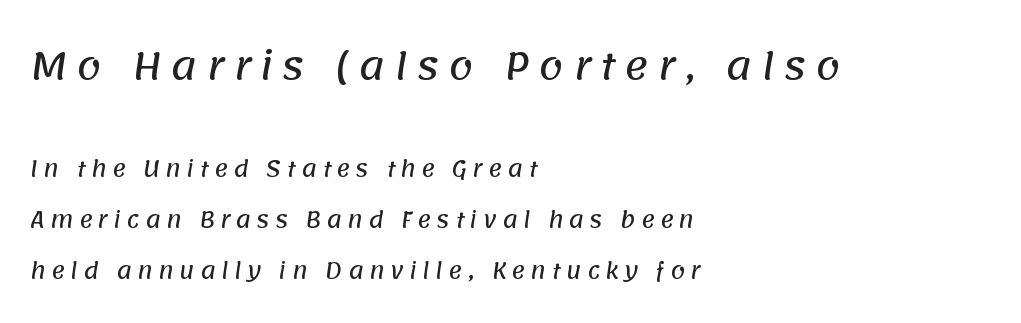
Q: Is the typeface a serif or a sans-serif typeface? A: Sans-serif.
Q: Is the text underlined? A: No.
Q: How is the paragraph aligned? A: Left-aligned.
Q: Is the spacing between letters normal or unusually wide? A: Unusually wide.
Q: Is the spacing between lines tight, normal or loose? A: Loose.
Q: Which block of text is set in a larger size, the first (top) or the second (bottom)? A: The first (top) one.
Q: Width (condensed, normal, or wide)? A: Normal.
Q: Stroke contrast? A: Low.
Q: x-height? A: Large.
Q: Monospaced? A: No.
